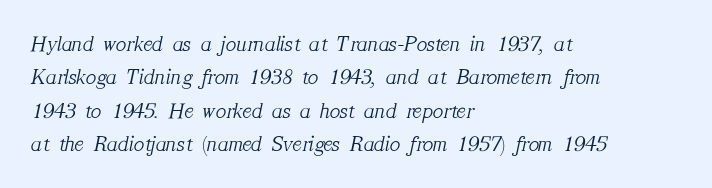
The image shows 22 px text type, italic (leaning right); set left-aligned, normal line spacing (1.52x), normal letter spacing, not underlined.
